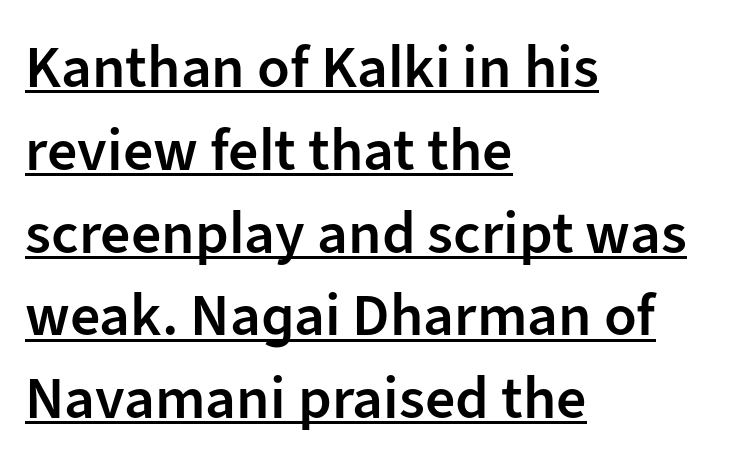
{"serif": "no", "italic": "no", "bold": "semi", "weight": "semibold", "width": "normal", "stroke_contrast": "low", "x_height": "medium", "monospaced": "no", "underline": "yes", "align": "left", "line_spacing": "normal", "line_spacing_ratio": 1.38, "letter_spacing": "normal", "letter_spacing_em": 0.0, "glyph_px": 60}
